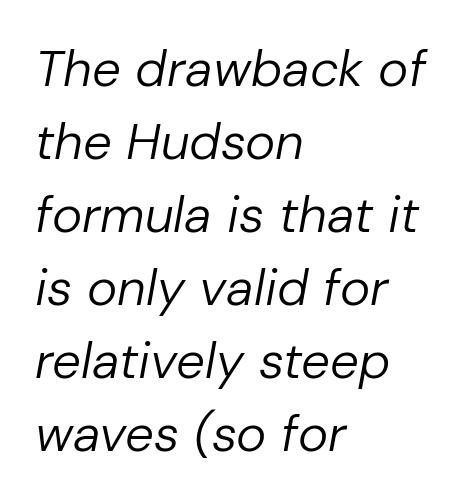
The rendering uses natural spacing where letterforms have individual widths. Casual observation: everything's shoved over to the left. The leading is moderate, giving the passage an even texture. The specimen reads as italic at a glance. Glance below the letters and you will spot only blank space. Here the glyphs are tracked normally, forming tight word shapes.
